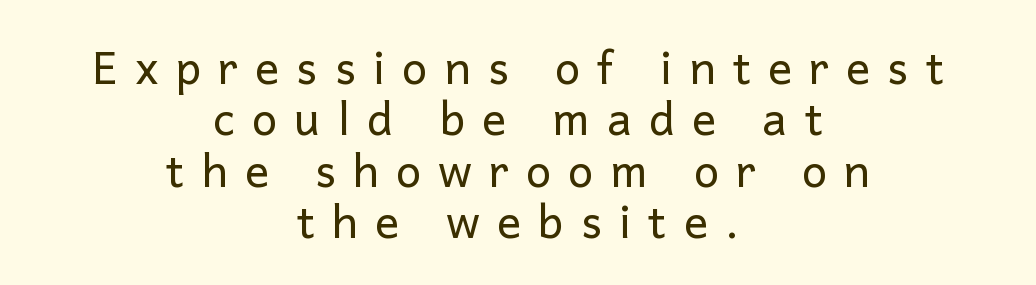
Underlining? Definitely not there. The typesetter chose a symmetrical, centered arrangement here. A quiet, ordinary-to-light weight characterises the typeface. Is this a fixed-width face? No — the glyphs have proportional, varying widths.
